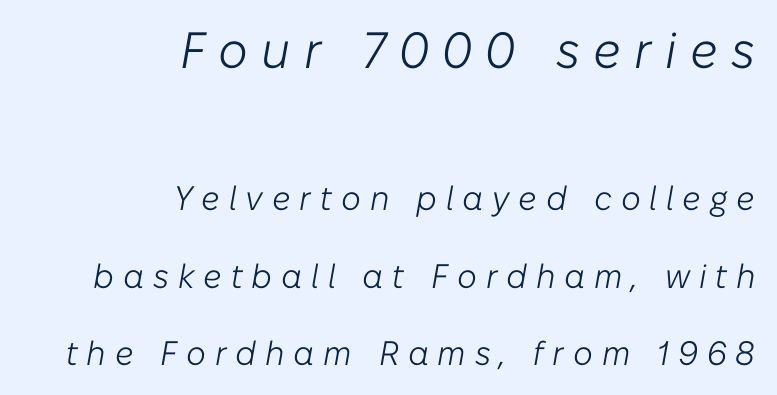
Stems and bowls with no extra thickness — not bold. Slant detected: the letters are inclined. The rendering uses natural spacing where letterforms have individual widths. Which chunk is bigger? The first one — the top block dwarfs the bottom. The face used here is rendered with a markedly widened letterfit. Is there much room between lines? Yes — plenty of vertical air separates them.
